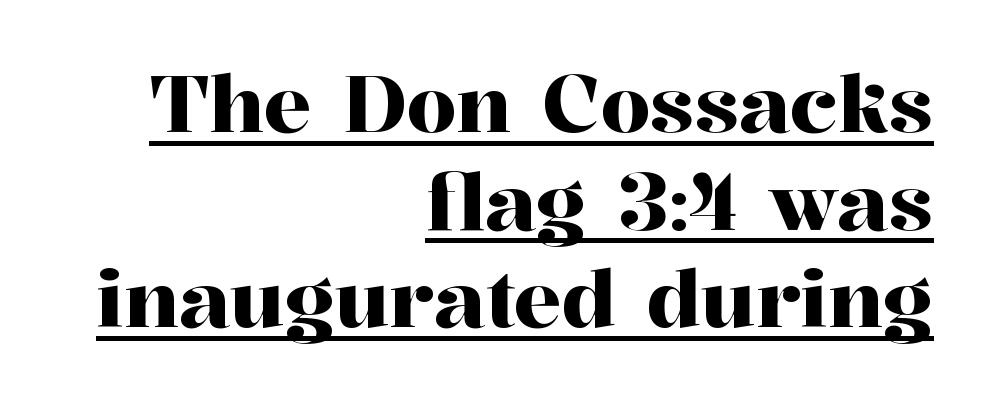
The rendered words wear a rule along their underside. In terms of letterspacing, this is plain default setting. Does the lettering tilt? It doesn't — this is upright. This sample uses a serif face.
